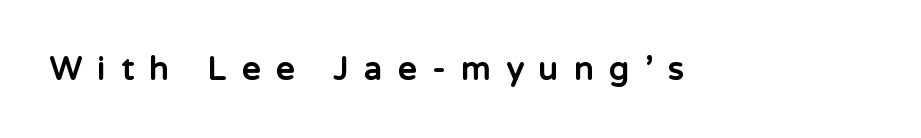
The image shows 32 px bold sans-serif type, upright; set unusually wide letter spacing (+0.49 em), not underlined; low stroke contrast and a medium x-height.
